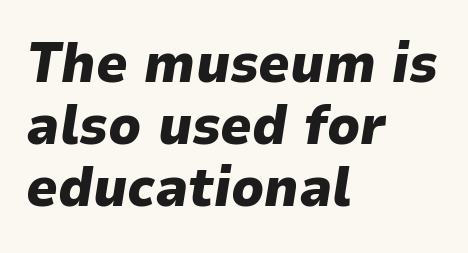
Descender tails drop into unmarked territory. These lines are rendered in a variable-pitch font. A full-strength bold gives these letters their thick strokes. Every character sits at an angle, as italics do.
